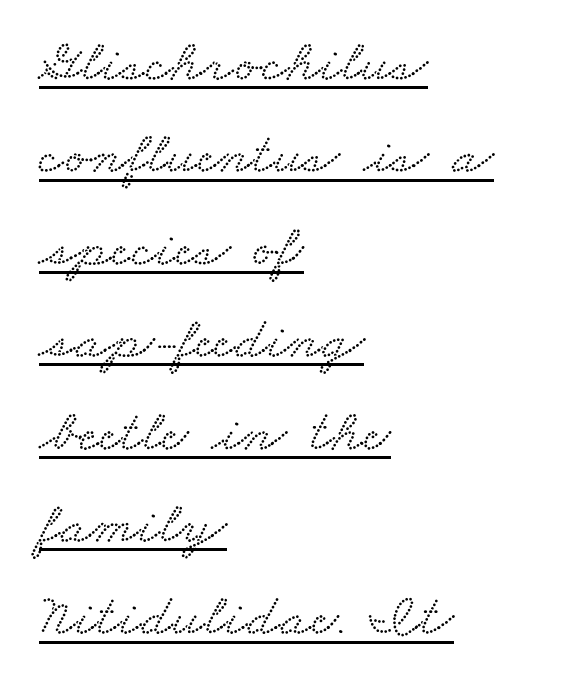
The image shows 60 px wide serif type; set left-aligned, normal line spacing (1.54x), normal letter spacing, underlined; low stroke contrast and a small x-height.
